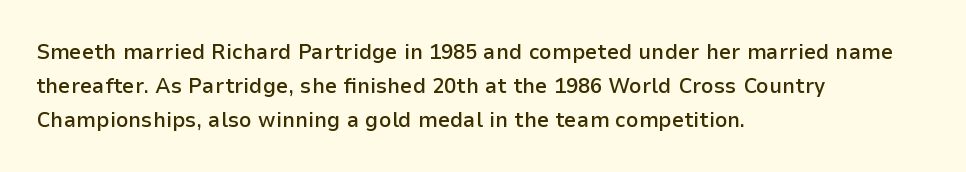
Q: Is the text bold? A: Semi-bold.
Q: Is the text italic (slanted)? A: No, it is upright.
Q: Is the text underlined? A: No.
Q: How is the paragraph aligned? A: Left-aligned.
Q: Is the spacing between letters normal or unusually wide? A: Normal.
Q: Is the spacing between lines tight, normal or loose? A: Normal.
